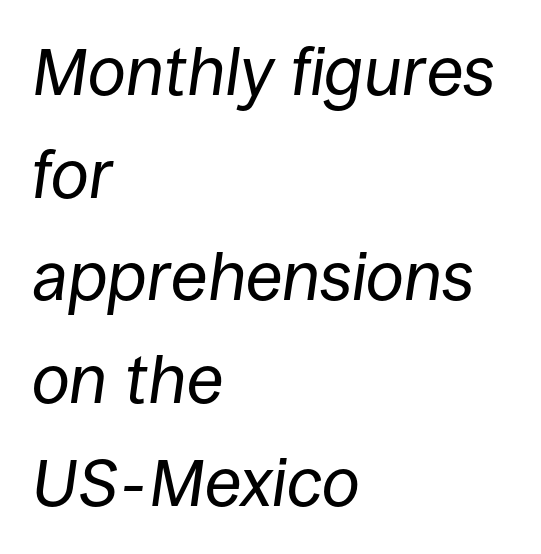
{"italic": "yes", "lean": "right", "slant_degrees": 8, "bold": "no", "weight": "regular", "width": "normal", "stroke_contrast": "low", "x_height": "large", "monospaced": "no", "underline": "no", "align": "left", "line_spacing": "normal", "line_spacing_ratio": 1.51, "letter_spacing": "normal", "letter_spacing_em": 0.0, "glyph_px": 68}
